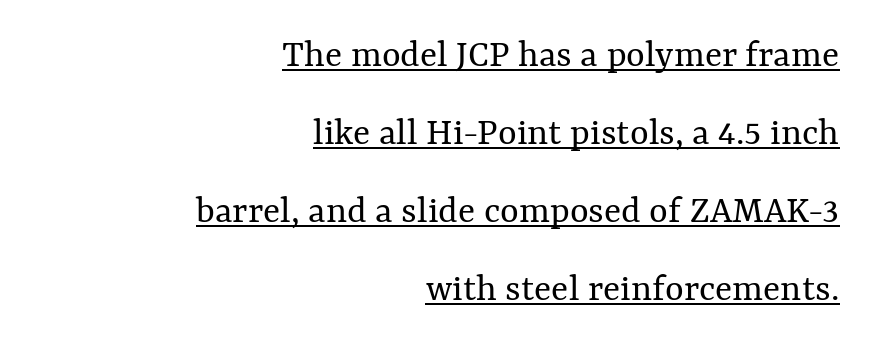
Q: Is the text bold? A: No.
Q: Is the text italic (slanted)? A: No, it is upright.
Q: Is the text underlined? A: Yes.
Q: How is the paragraph aligned? A: Right-aligned.
Q: Is the spacing between letters normal or unusually wide? A: Normal.
Q: Is the spacing between lines tight, normal or loose? A: Loose.
Q: Width (condensed, normal, or wide)? A: Normal.
Q: Stroke contrast? A: Medium.
Q: x-height? A: Medium.
Q: Monospaced? A: No.
